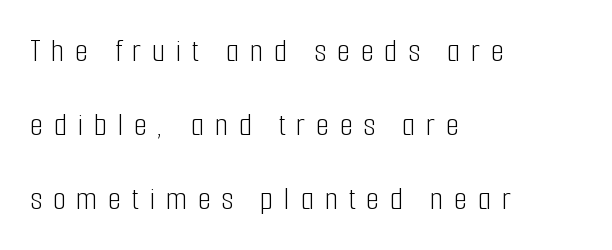
Widely set lines give the paragraph a tall, airy silhouette. Nothing heavy about these letters — not bold at all. Serif or sans? Sans — the stroke terminals are bare. Leftover space on each line is placed entirely after the last word. The letters advance in unequal steps, a hallmark of proportional type.
